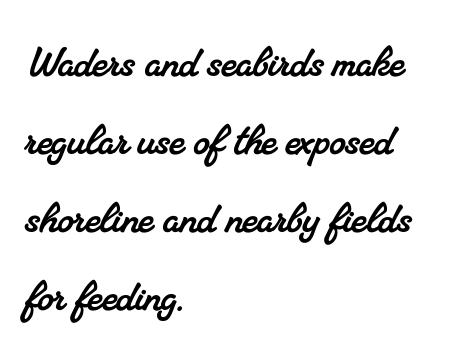
The image shows 51 px serif type; set left-aligned, normal line spacing (1.53x), normal letter spacing, not underlined; medium stroke contrast and a small x-height.
